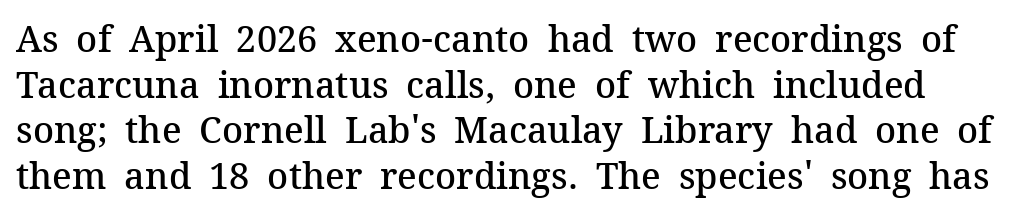
Q: Is the text bold? A: Semi-bold.
Q: Is the text italic (slanted)? A: No, it is upright.
Q: Is the typeface a serif or a sans-serif typeface? A: Serif.
Q: Is the text underlined? A: No.
Q: Is the spacing between letters normal or unusually wide? A: Normal.
Q: Is the spacing between lines tight, normal or loose? A: Normal.
Q: Width (condensed, normal, or wide)? A: Normal.
Q: Stroke contrast? A: Medium.
Q: x-height? A: Medium.
Q: Monospaced? A: No.
